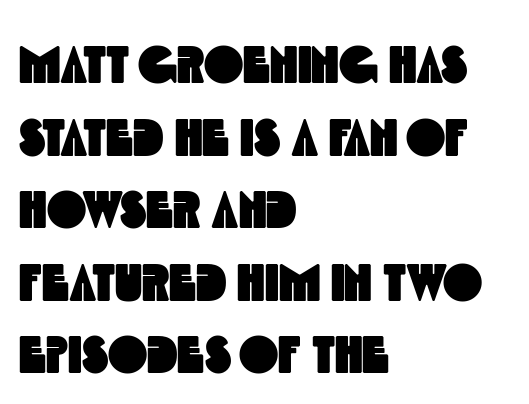
The image shows 53 px condensed sans-serif type; set left-aligned, normal line spacing (1.37x), normal letter spacing, not underlined; a large x-height.
